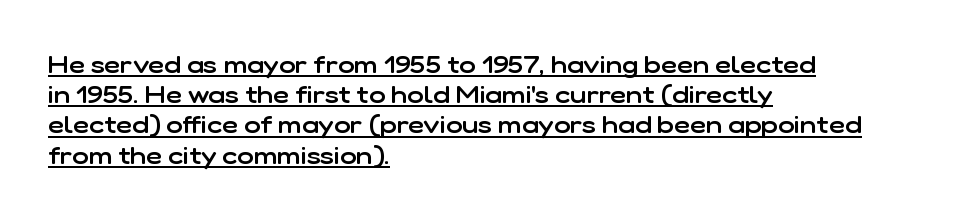
{"italic": "no", "bold": "semi", "underline": "yes", "align": "left", "line_spacing_ratio": 1.21, "letter_spacing": "normal", "letter_spacing_em": 0.0, "glyph_px": 25}
